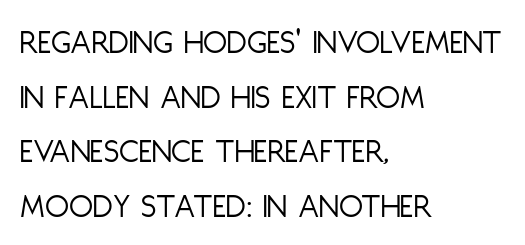
Q: Is the text bold? A: No.
Q: Is the text italic (slanted)? A: No, it is upright.
Q: Is the typeface a serif or a sans-serif typeface? A: Sans-serif.
Q: Is the text underlined? A: No.
Q: How is the paragraph aligned? A: Left-aligned.
Q: Is the spacing between letters normal or unusually wide? A: Normal.
Q: Is the spacing between lines tight, normal or loose? A: Normal.
Q: Width (condensed, normal, or wide)? A: Condensed.
Q: Stroke contrast? A: Low.
Q: x-height? A: Large.
Q: Monospaced? A: No.
